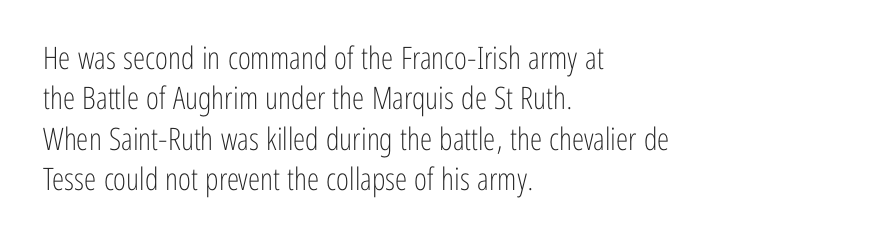
The rendering anchors every line to the left-hand side. Notice how the stems are strictly vertical — no italics here. Each letter's strokes conclude bluntly, with no projecting serifs. Summary of vertical rhythm: regular, with standard interline spacing.
